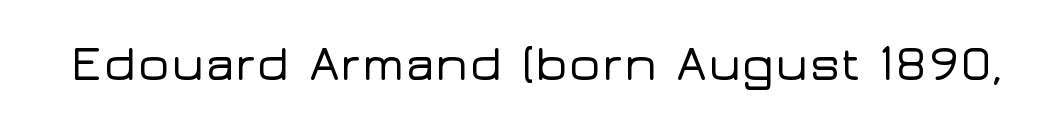
Is this a fixed-width face? No — the glyphs have proportional, varying widths. Classification — sans serif. The baseline area is clear. Caption: standard tracking, unaltered.
